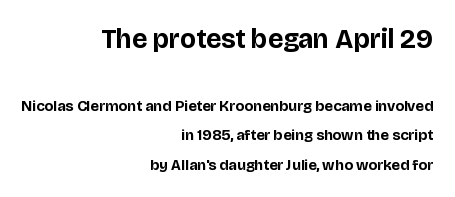
The block of text is sparse from top to bottom, with ample space between rows. The rendering anchors every line to the right-hand side. Typographic density is high because the face is bold. Which of the two is more prominent by size? The first, at the top. Check the space under the baseline: it is left empty. Posture: upright roman.
